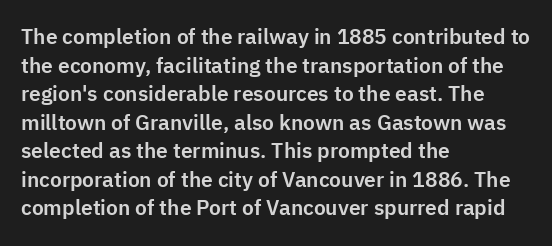
{"italic": "no", "underline": "no", "align": "left", "line_spacing": "normal", "line_spacing_ratio": 1.36, "letter_spacing": "normal", "letter_spacing_em": 0.0, "glyph_px": 21}
